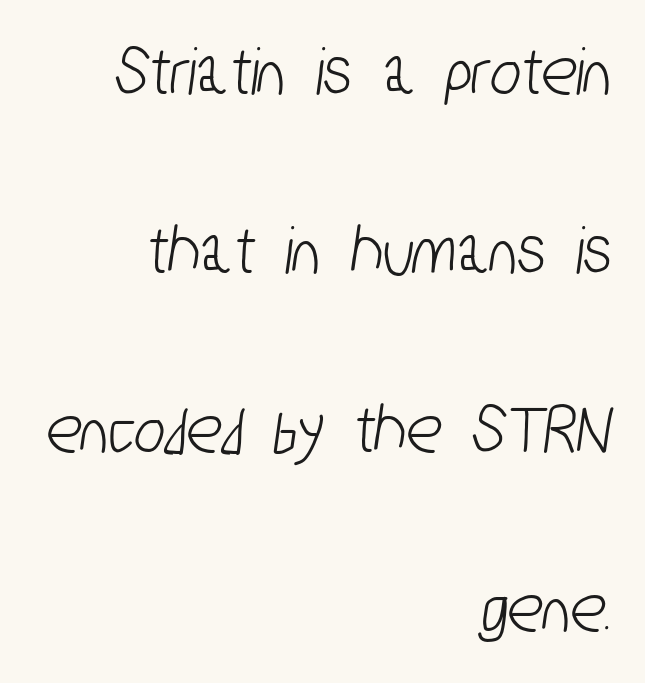
Q: Is the typeface a serif or a sans-serif typeface? A: Sans-serif.
Q: Is the text underlined? A: No.
Q: How is the paragraph aligned? A: Right-aligned.
Q: Is the spacing between letters normal or unusually wide? A: Normal.
Q: Is the spacing between lines tight, normal or loose? A: Loose.
Q: Width (condensed, normal, or wide)? A: Condensed.
Q: Stroke contrast? A: Low.
Q: x-height? A: Medium.
Q: Monospaced? A: No.
